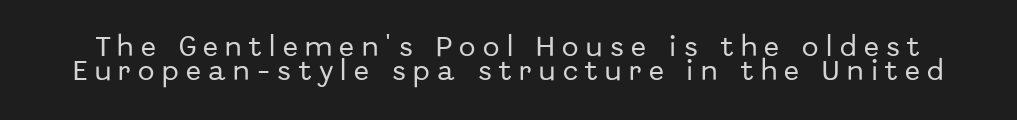
{"italic": "no", "underline": "no", "line_spacing": "tight", "line_spacing_ratio": 1.1, "letter_spacing": "wide", "letter_spacing_em": 0.34, "glyph_px": 22}
